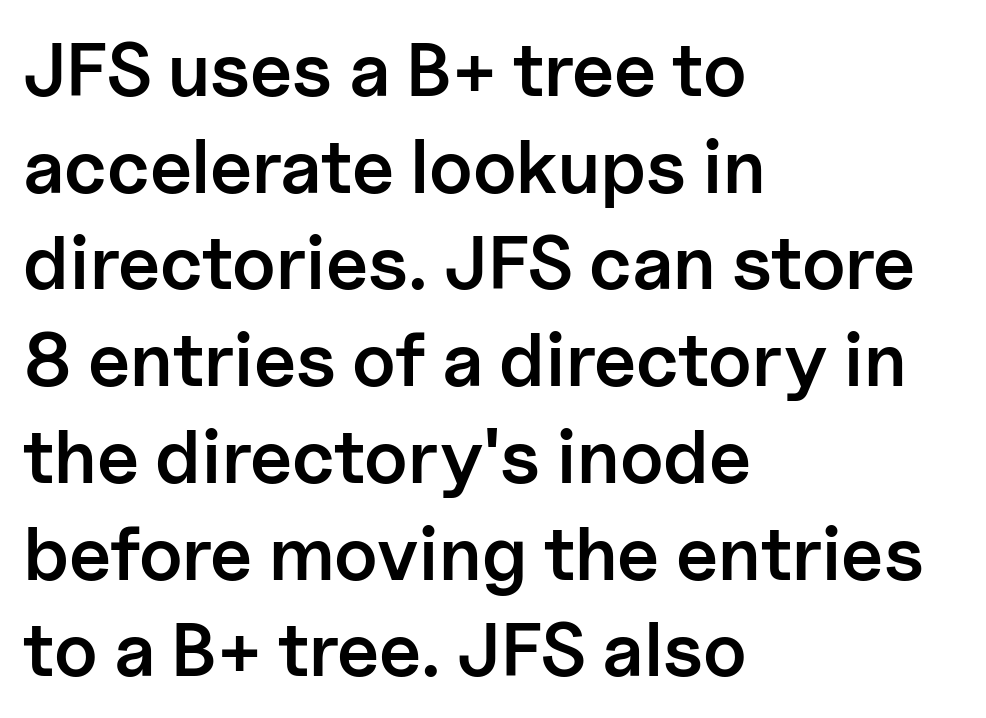
Q: Is the text bold? A: Semi-bold.
Q: Is the text italic (slanted)? A: No, it is upright.
Q: Is the typeface a serif or a sans-serif typeface? A: Sans-serif.
Q: Is the text underlined? A: No.
Q: How is the paragraph aligned? A: Left-aligned.
Q: Is the spacing between letters normal or unusually wide? A: Normal.
Q: Is the spacing between lines tight, normal or loose? A: Normal.
Q: Width (condensed, normal, or wide)? A: Normal.
Q: Stroke contrast? A: Low.
Q: x-height? A: Medium.
Q: Monospaced? A: No.
